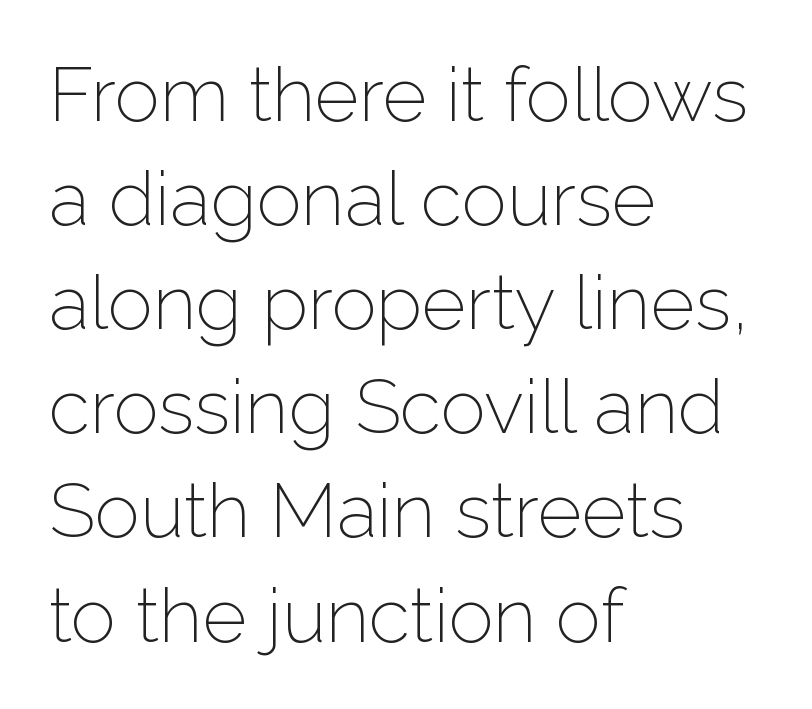
Only glyphs here, with clear space below each row. Think standard paragraph weight, or any step lighter than that. These lines are composed in type without serifs. Every row of glyphs begins at an identical x-position on the left.
